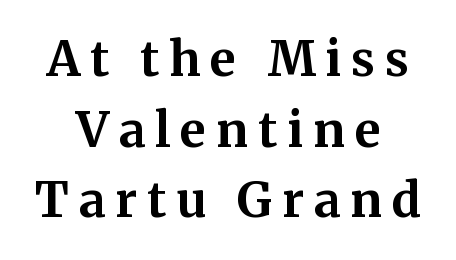
{"serif": "yes", "italic": "no", "bold": "yes", "weight": "bold", "width": "normal", "stroke_contrast": "medium", "x_height": "medium", "monospaced": "no", "underline": "no", "align": "center", "line_spacing": "normal", "line_spacing_ratio": 1.47, "letter_spacing": "wide", "letter_spacing_em": 0.21, "glyph_px": 48}
